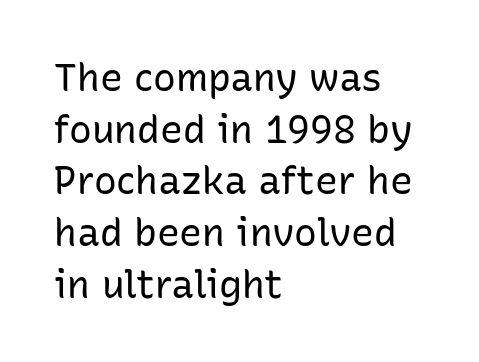
Do the characters align in a grid? No, the font is proportional. Letters rest on an invisible, unmarked baseline. The setting favours the left margin, as ordinary paragraphs usually do. Baseline-to-baseline distance is the conventional proportion of letter height.
